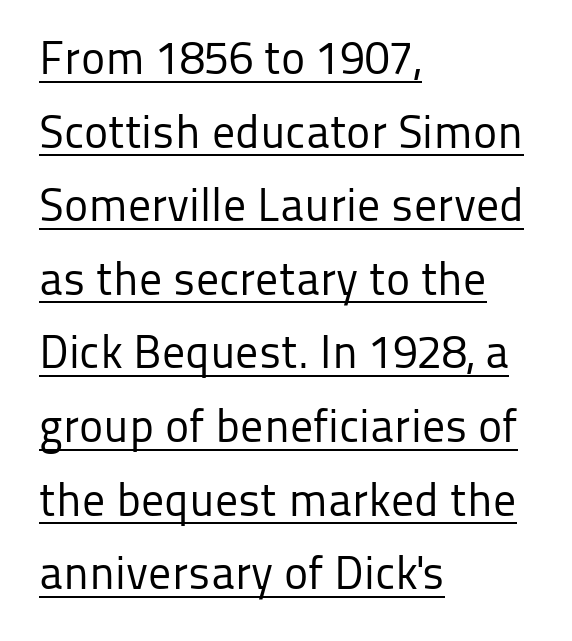
Q: Is the text bold? A: No.
Q: Is the text italic (slanted)? A: No, it is upright.
Q: Is the typeface a serif or a sans-serif typeface? A: Sans-serif.
Q: Is the text underlined? A: Yes.
Q: How is the paragraph aligned? A: Left-aligned.
Q: Is the spacing between letters normal or unusually wide? A: Normal.
Q: Is the spacing between lines tight, normal or loose? A: Normal.
Q: Width (condensed, normal, or wide)? A: Normal.
Q: Stroke contrast? A: Low.
Q: x-height? A: Medium.
Q: Monospaced? A: No.
